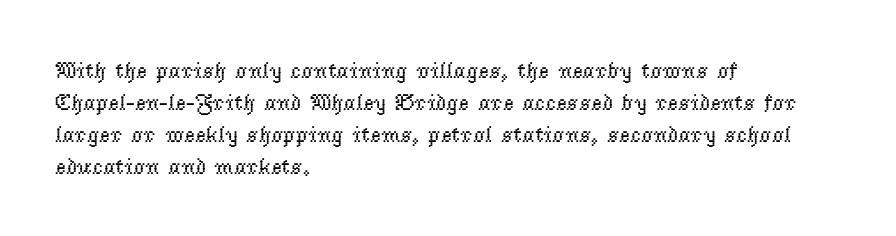
Q: Is the text bold? A: No.
Q: Is the text italic (slanted)? A: No, it is upright.
Q: Is the text underlined? A: No.
Q: How is the paragraph aligned? A: Left-aligned.
Q: Is the spacing between letters normal or unusually wide? A: Normal.
Q: Is the spacing between lines tight, normal or loose? A: Normal.
